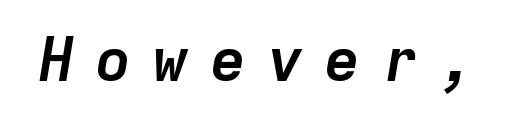
Q: Is the text bold? A: Yes.
Q: Is the text italic (slanted)? A: Yes, it leans right by about 9 degrees.
Q: Is the text underlined? A: No.
Q: Is the spacing between letters normal or unusually wide? A: Unusually wide.
Q: Width (condensed, normal, or wide)? A: Normal.
Q: Stroke contrast? A: Low.
Q: x-height? A: Medium.
Q: Monospaced? A: Yes.
